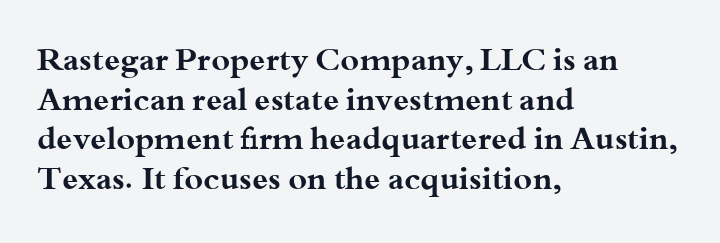
{"serif": "yes", "italic": "no", "bold": "yes", "weight": "bold", "width": "wide", "stroke_contrast": "medium", "x_height": "small", "monospaced": "no", "underline": "no", "align": "left", "line_spacing_ratio": 1.24, "letter_spacing": "normal", "letter_spacing_em": 0.0, "glyph_px": 32}
